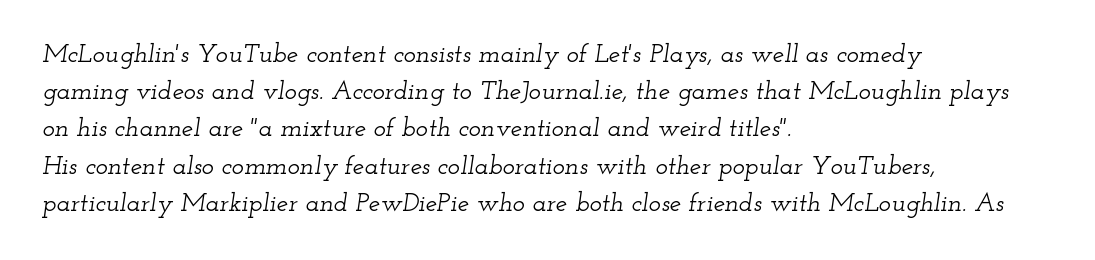
{"italic": "yes", "lean": "right", "slant_degrees": 12, "underline": "no", "align": "left", "line_spacing": "normal", "line_spacing_ratio": 1.43, "letter_spacing": "normal", "letter_spacing_em": 0.0, "glyph_px": 26}
